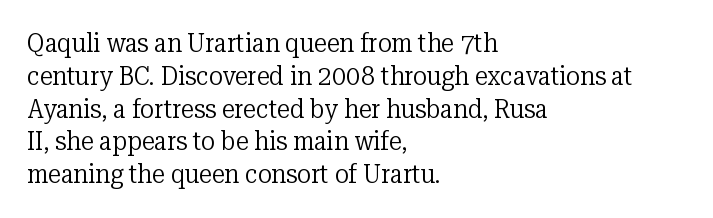
Check the space under the baseline: it is left empty. Posture: upright roman. Is the type heavy? It reads as light-to-regular instead. One-word summary of the alignment: left. The line-height multiplier appears to be the usual default.
